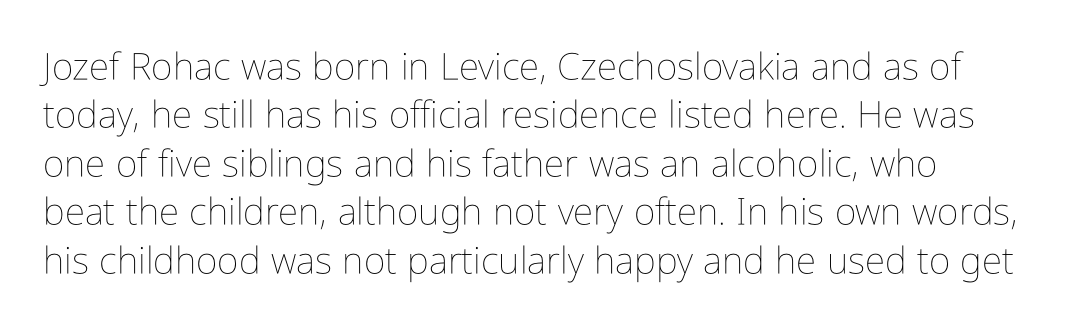
The lines sit at an ordinary, default distance from one another. A student would call this left alignment; a typographer would say flush left, rag right. A typesetter would call this proportional, since set widths differ per character. Does extra space separate the letters? No, they use regular spacing. The baseline area is clear. The specimen reads as upright at a glance.
